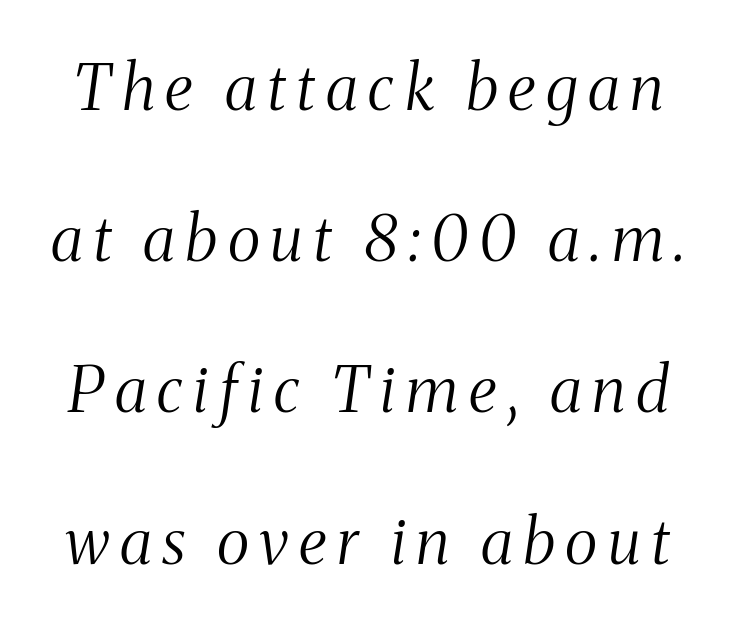
Serifs: yes, visible at the terminals of the letterforms. Horizontal bands of white between lines are thick stripes. The rendering applies a slant to the glyphs. Here the designer chose a conventional face with non-uniform glyph widths. Beneath every word, the page is bare. Think standard paragraph weight, or any step lighter than that.
